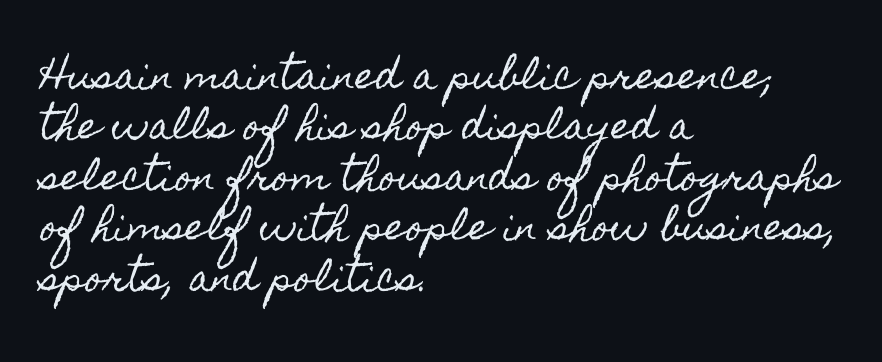
Where is the straight margin? On the left. One glance says typical: line gaps are just what's usual. Does extra space separate the letters? No, they use regular spacing. Letters rest on an invisible, unmarked baseline.
